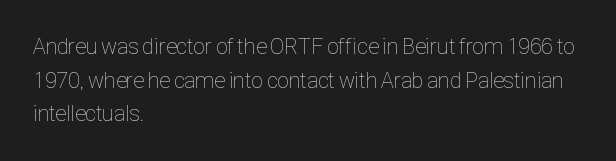
Unbolded letterforms with no extra heft. The letterforms sit shoulder to shoulder at normal distance. Line spacing here is normal. Glance below the letters and you will spot only blank space. Visually the block forms a straight wall on the left and a jagged coastline on the right.
